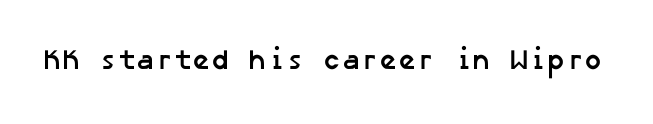
The image shows 28 px semibold sans-serif type; set normal letter spacing, not underlined; low stroke contrast and a medium x-height.
